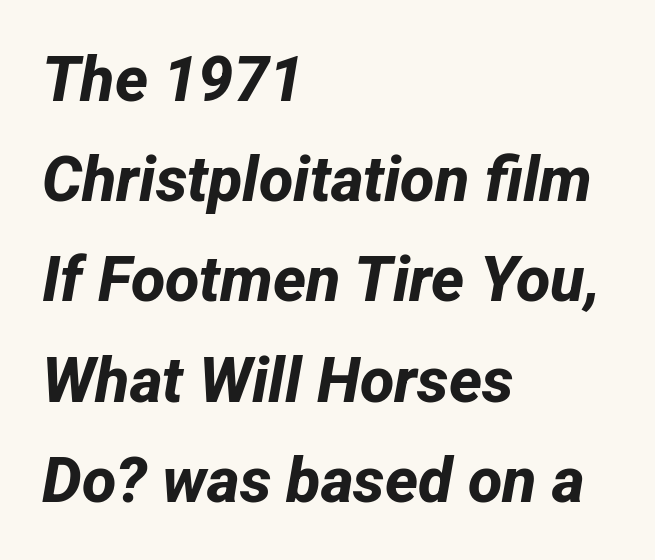
The letters advance in unequal steps, a hallmark of proportional type. Weight: bold. Nobody drew a line under any word here. Regarding leading, the lines here are spaced in the standard way. The rendering shows plain stroke endings on the letterforms — a sans-serif design. Reading down the block, your eye returns to a fixed left position each line.
